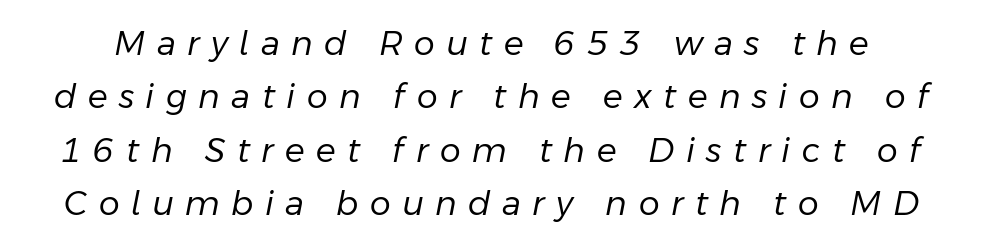
The image shows 33 px regular-weight type, italic (leaning right); set normal line spacing (1.62x), unusually wide letter spacing (+0.35 em), not underlined; low stroke contrast and a medium x-height.
